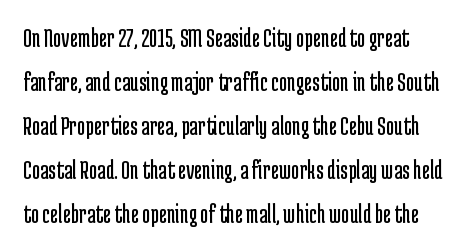
Q: Is the text bold? A: No.
Q: Is the text italic (slanted)? A: No, it is upright.
Q: Is the typeface a serif or a sans-serif typeface? A: Sans-serif.
Q: Is the text underlined? A: No.
Q: Is the spacing between letters normal or unusually wide? A: Normal.
Q: Is the spacing between lines tight, normal or loose? A: Normal.
Q: Width (condensed, normal, or wide)? A: Condensed.
Q: Stroke contrast? A: Low.
Q: x-height? A: Medium.
Q: Monospaced? A: No.
